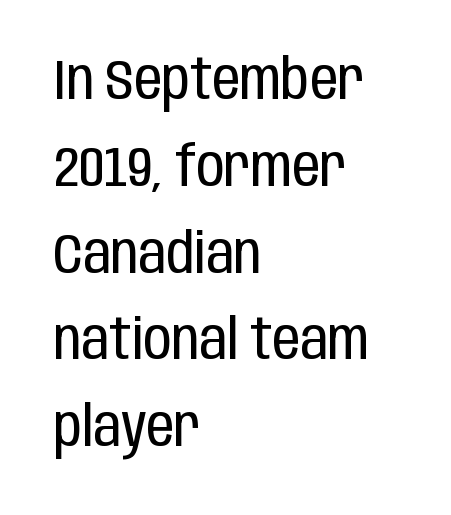
Varying glyph widths throughout — classic text-font behaviour. The letters look calm and open, with moderate or lighter stems. A typesetter would call this leading conventional body-copy spacing. The specimen omits any rule beneath the text block's lines.
